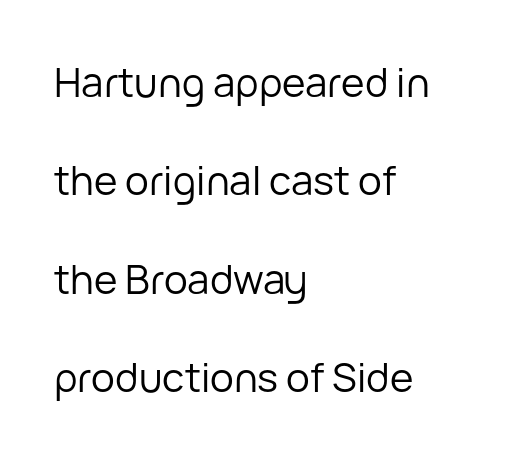
Q: Is the text bold? A: No.
Q: Is the text italic (slanted)? A: No, it is upright.
Q: Is the typeface a serif or a sans-serif typeface? A: Sans-serif.
Q: Is the text underlined? A: No.
Q: How is the paragraph aligned? A: Left-aligned.
Q: Is the spacing between letters normal or unusually wide? A: Normal.
Q: Is the spacing between lines tight, normal or loose? A: Loose.
Q: Width (condensed, normal, or wide)? A: Normal.
Q: Stroke contrast? A: Low.
Q: x-height? A: Medium.
Q: Monospaced? A: No.
